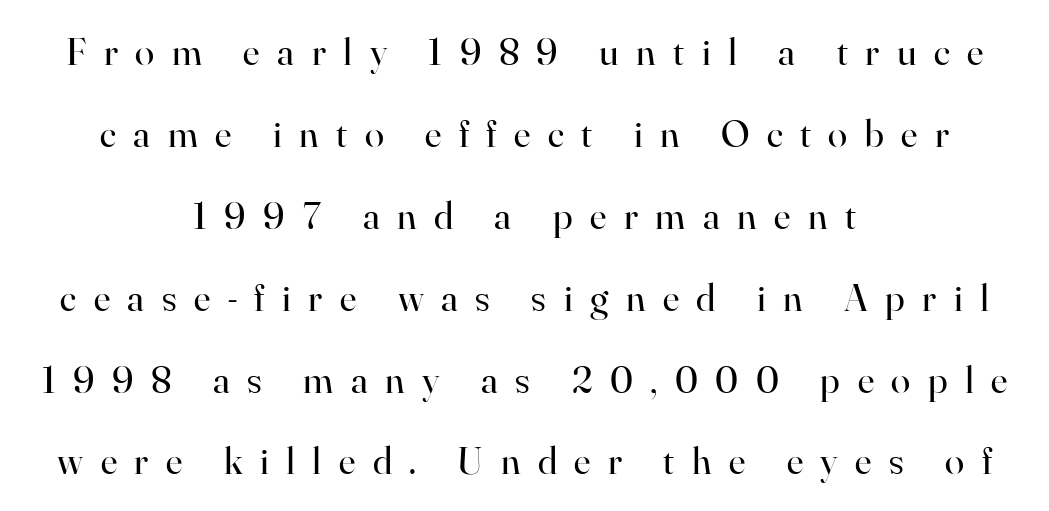
The image shows 39 px regular-weight serif type, upright; set centered, loose line spacing (2.1x), unusually wide letter spacing (+0.45 em), not underlined; high stroke contrast and a small x-height.
